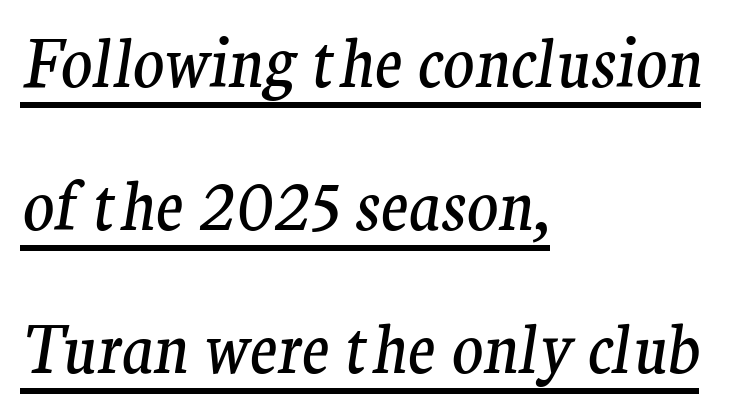
{"serif": "yes", "italic": "yes", "lean": "right", "slant_degrees": 9, "bold": "no", "weight": "regular", "width": "normal", "stroke_contrast": "medium", "x_height": "medium", "monospaced": "no", "underline": "yes", "align": "left", "line_spacing": "loose", "line_spacing_ratio": 2.2, "letter_spacing": "normal", "letter_spacing_em": 0.0, "glyph_px": 65}
